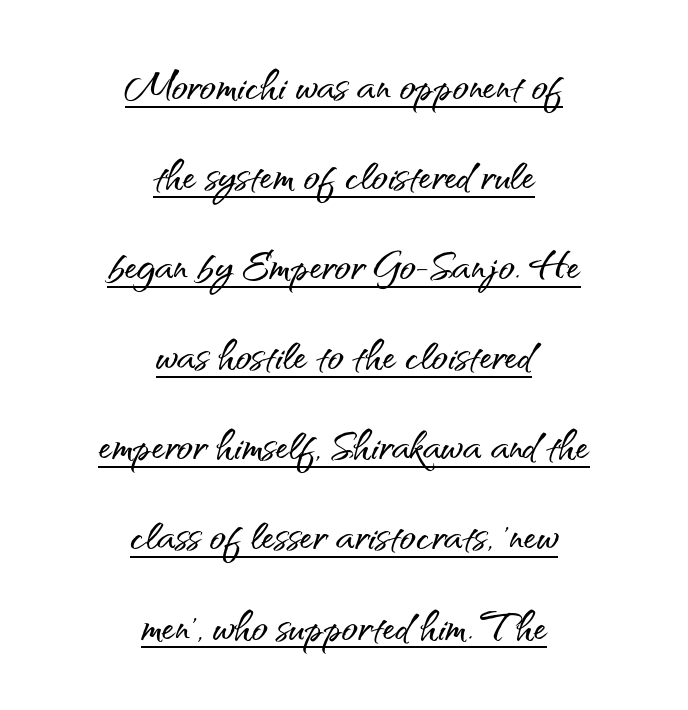
This rendering features underlined lettering. Neither beginnings nor endings align; midpoints do. The face used here is proportionally spaced, like ordinary book or web type. The horizontal fit of the characters is conventional and even.
